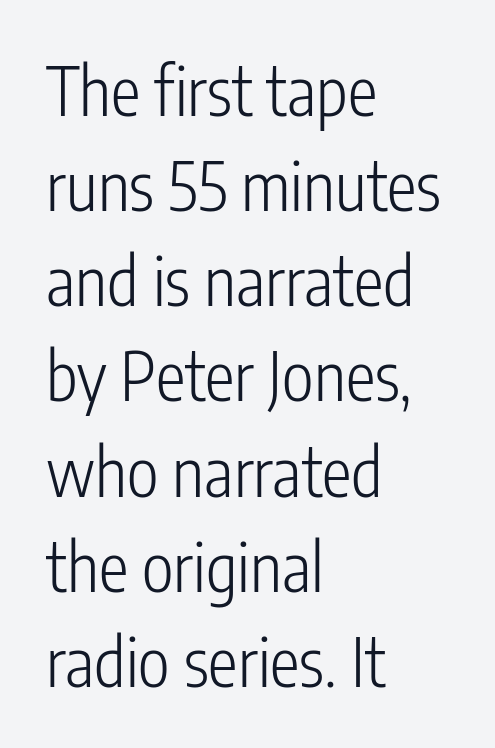
Q: Is the text bold? A: No.
Q: Is the text italic (slanted)? A: No, it is upright.
Q: Is the typeface a serif or a sans-serif typeface? A: Sans-serif.
Q: Is the text underlined? A: No.
Q: How is the paragraph aligned? A: Left-aligned.
Q: Is the spacing between letters normal or unusually wide? A: Normal.
Q: Is the spacing between lines tight, normal or loose? A: Normal.
Q: Width (condensed, normal, or wide)? A: Condensed.
Q: Stroke contrast? A: Low.
Q: x-height? A: Medium.
Q: Monospaced? A: No.
